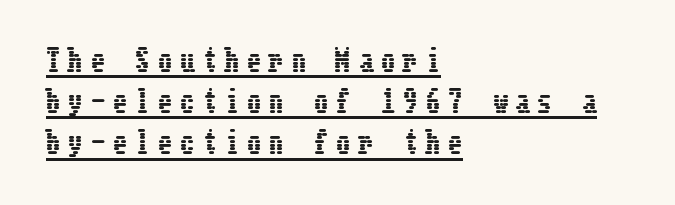
{"italic": "no", "width": "condensed", "stroke_contrast": "low", "x_height": "medium", "underline": "yes", "align": "left", "line_spacing": "normal", "line_spacing_ratio": 1.42, "letter_spacing": "wide", "letter_spacing_em": 0.27, "glyph_px": 29}
